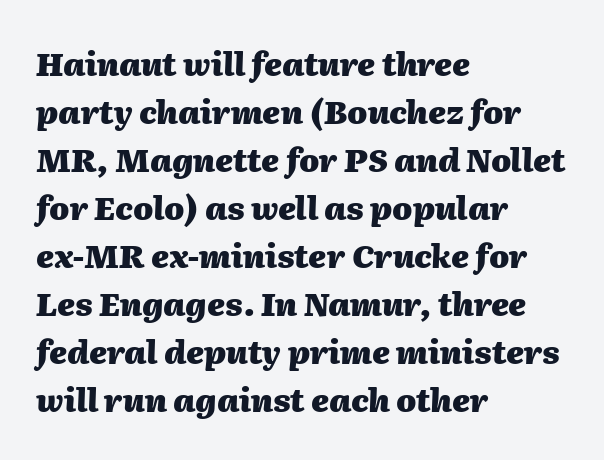
The block of text has a typical density, with ordinary space between rows. Underline: absent. The passage is arranged the way most books set body copy — flush left. Is the type slanted? Yes — the strokes lean at a clear angle.
